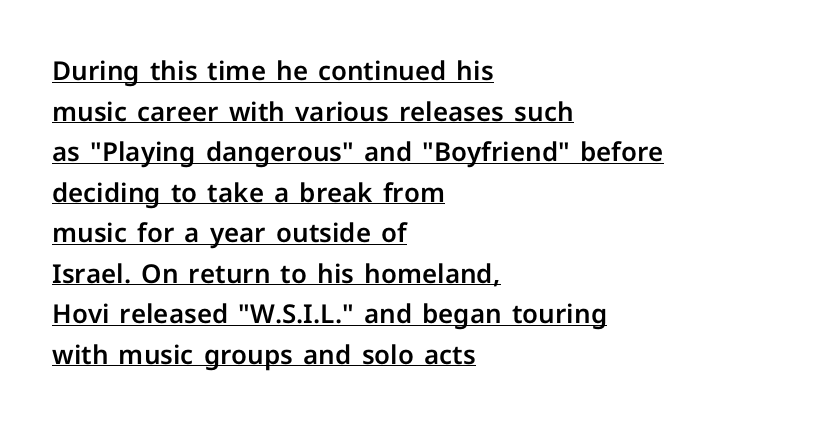
The image shows 26 px text type, upright; set left-aligned, normal line spacing (1.56x), normal letter spacing, underlined.
